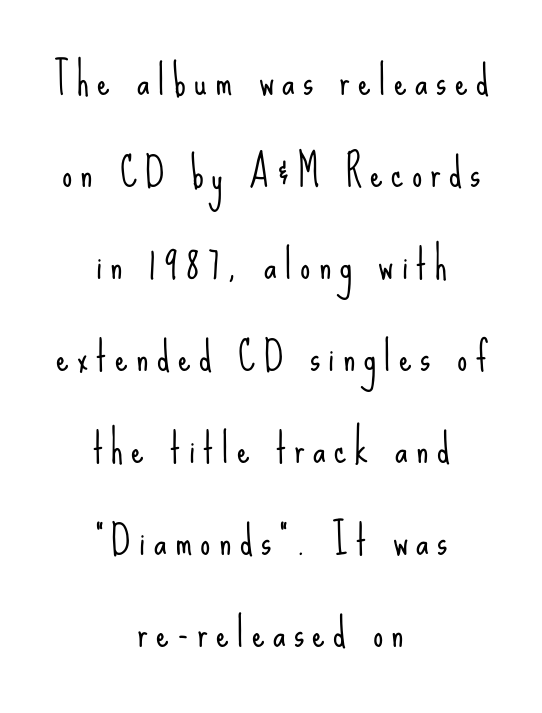
The image shows 40 px light, condensed sans-serif type, upright; set centered, loose line spacing (2.3x), unusually wide letter spacing (+0.21 em), not underlined; low stroke contrast and a small x-height.
